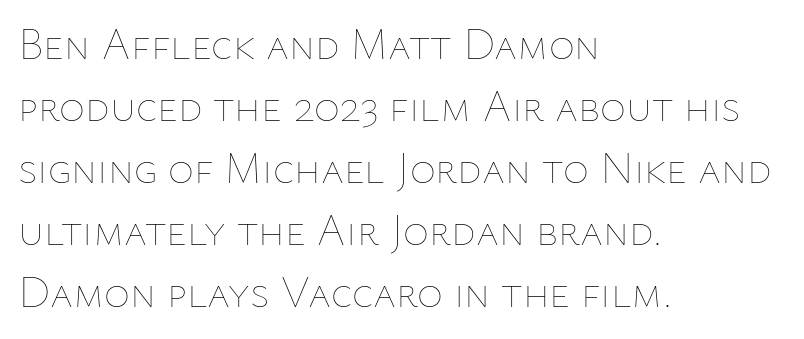
Varying glyph widths throughout — classic text-font behaviour. Ordinary non-slanted type is in use. Bare-footed words on every line. The lines are quadded left. Horizontal bands of white between lines are of average thickness.
